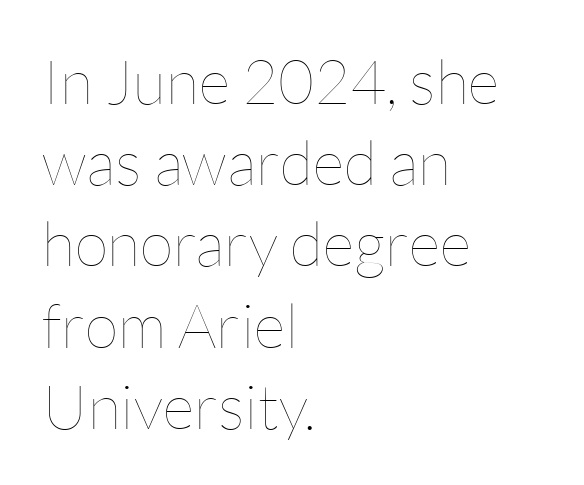
The image shows 62 px thin type, upright; set left-aligned, normal line spacing (1.31x), normal letter spacing, not underlined; low stroke contrast and a medium x-height.
